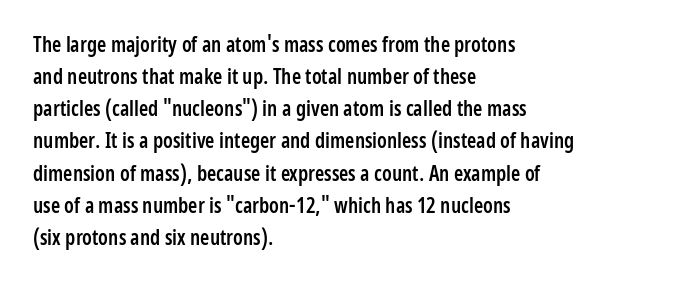
{"italic": "no", "bold": "semi", "underline": "no", "align": "left", "line_spacing": "normal", "line_spacing_ratio": 1.53, "letter_spacing": "normal", "letter_spacing_em": 0.0, "glyph_px": 21}
